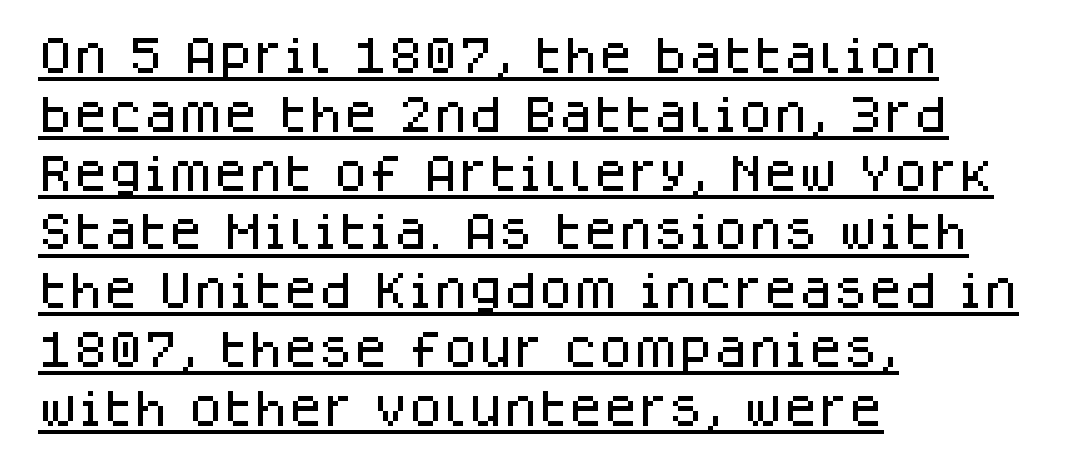
Q: Is the text italic (slanted)? A: No, it is upright.
Q: Is the typeface a serif or a sans-serif typeface? A: Sans-serif.
Q: Is the text underlined? A: Yes.
Q: How is the paragraph aligned? A: Left-aligned.
Q: Is the spacing between letters normal or unusually wide? A: Normal.
Q: Is the spacing between lines tight, normal or loose? A: Normal.
Q: Width (condensed, normal, or wide)? A: Normal.
Q: Stroke contrast? A: Low.
Q: x-height? A: Large.
Q: Monospaced? A: No.
